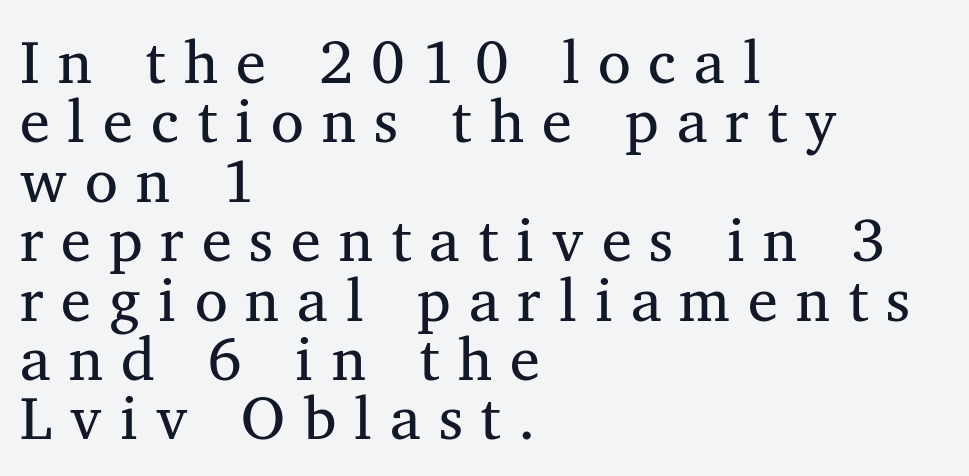
The strokes are not fattened; the text isn't bold. A typesetter would call this proportional, since set widths differ per character. This sample is left-justified, so line endings fall wherever the words run out. Whoever set this chose condensed vertical rhythm over breathing room. Here the glyphs are tracked loosely, breaking word shapes into spaced letters.
